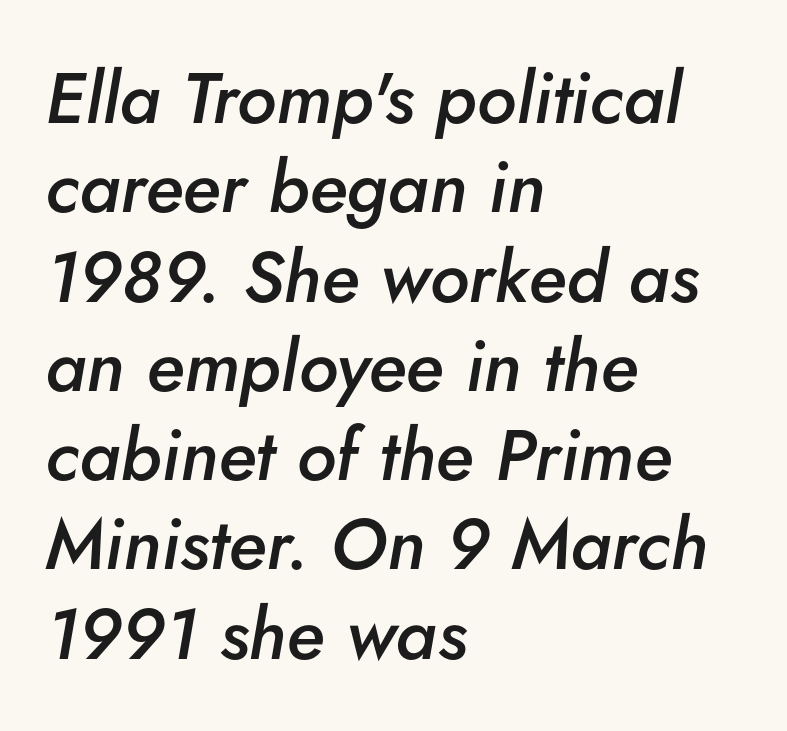
The image shows 72 px semibold type, italic (leaning right); set left-aligned, line spacing 1.24x, normal letter spacing, not underlined; low stroke contrast and a small x-height.
